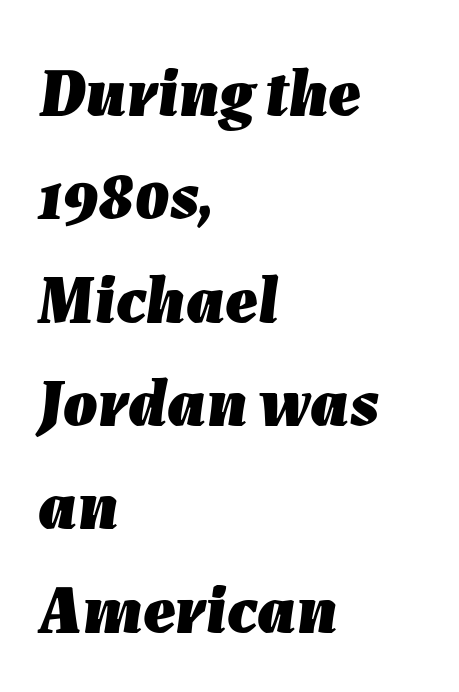
{"italic": "yes", "lean": "right", "slant_degrees": 7, "bold": "yes", "weight": "heavy", "width": "normal", "stroke_contrast": "low", "x_height": "medium", "monospaced": "no", "underline": "no", "align": "left", "line_spacing": "normal", "line_spacing_ratio": 1.52, "letter_spacing": "normal", "letter_spacing_em": 0.0, "glyph_px": 68}
